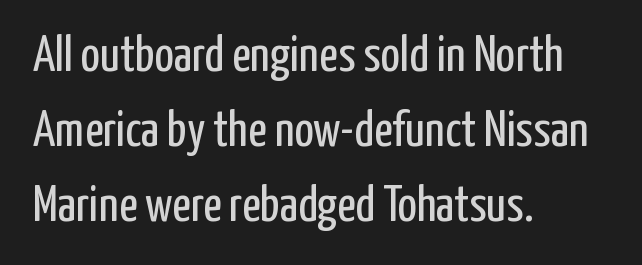
Q: Is the text bold? A: No.
Q: Is the text italic (slanted)? A: No, it is upright.
Q: Is the typeface a serif or a sans-serif typeface? A: Sans-serif.
Q: Is the text underlined? A: No.
Q: How is the paragraph aligned? A: Left-aligned.
Q: Is the spacing between letters normal or unusually wide? A: Normal.
Q: Is the spacing between lines tight, normal or loose? A: Normal.
Q: Width (condensed, normal, or wide)? A: Condensed.
Q: Stroke contrast? A: Low.
Q: x-height? A: Medium.
Q: Monospaced? A: No.
